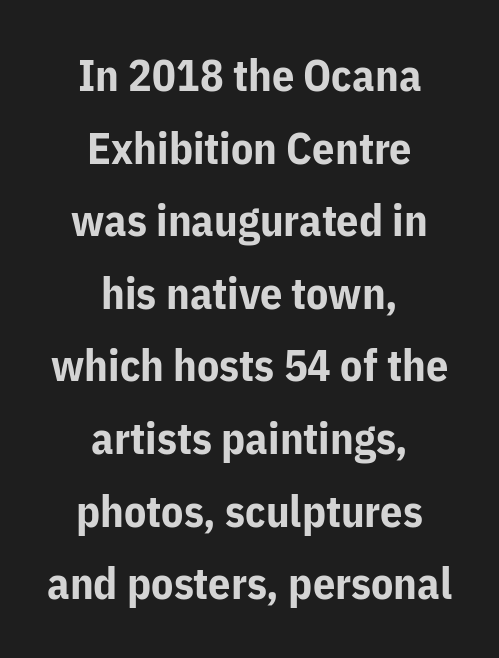
Regarding serifs, this sample does without them. Characters follow at the spacing the type designer built in. Students, this is bold: see how much ink each stroke carries. Nobody drew a line under any word here. When letters stand straight like this, we call the style roman or upright. The setting favours the middle, as headings and verse often do.
